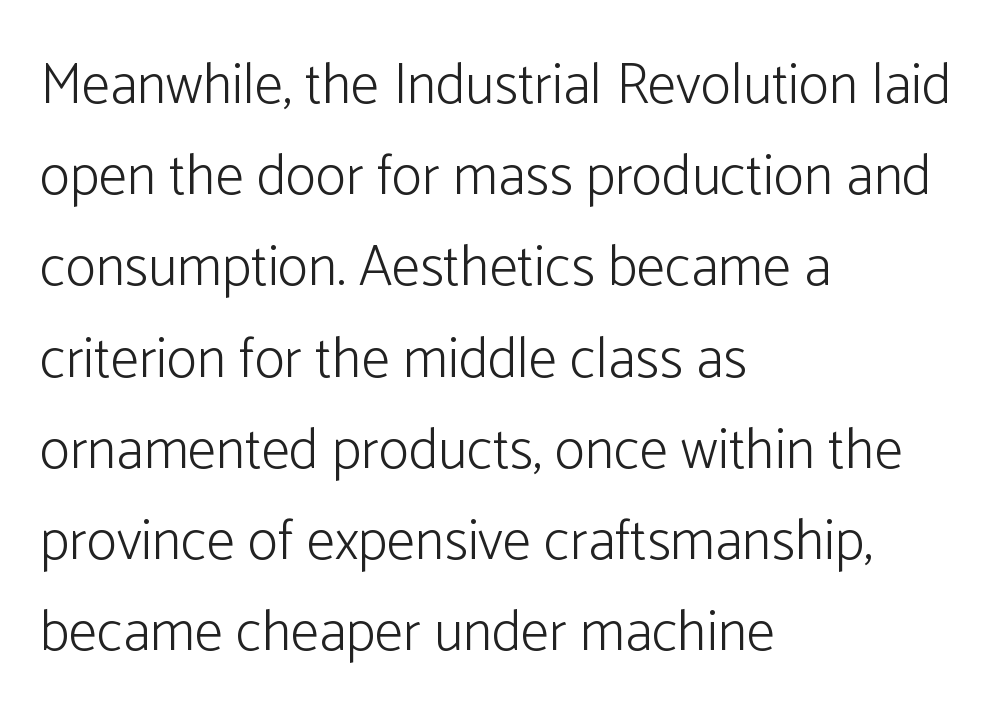
Q: Is the text bold? A: No.
Q: Is the text italic (slanted)? A: No, it is upright.
Q: Is the typeface a serif or a sans-serif typeface? A: Sans-serif.
Q: Is the text underlined? A: No.
Q: How is the paragraph aligned? A: Left-aligned.
Q: Is the spacing between letters normal or unusually wide? A: Normal.
Q: Is the spacing between lines tight, normal or loose? A: Normal.
Q: Width (condensed, normal, or wide)? A: Normal.
Q: Stroke contrast? A: Low.
Q: x-height? A: Medium.
Q: Monospaced? A: No.
